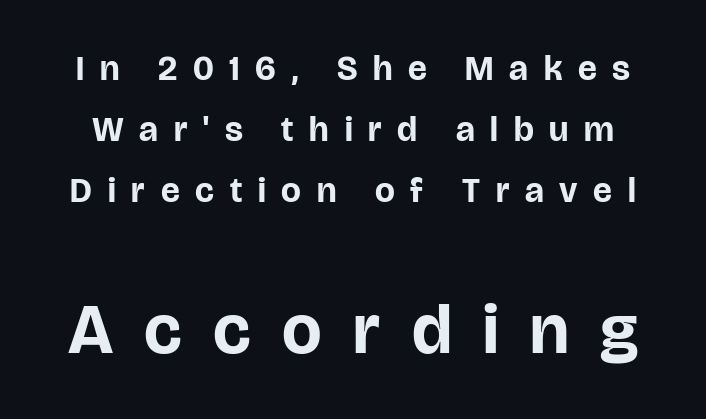
{"serif": "no", "italic": "no", "bold": "yes", "weight": "bold", "width": "normal", "stroke_contrast": "low", "x_height": "large", "monospaced": "no", "underline": "no", "line_spacing_ratio": 1.75, "letter_spacing": "wide", "letter_spacing_em": 0.45, "larger_block": "second", "size_ratio": 2.0, "glyph_px": 70}
